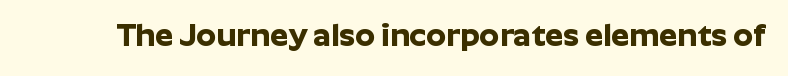
Q: Is the text bold? A: Yes.
Q: Is the text italic (slanted)? A: No, it is upright.
Q: Is the typeface a serif or a sans-serif typeface? A: Sans-serif.
Q: Is the text underlined? A: No.
Q: Is the spacing between letters normal or unusually wide? A: Normal.
Q: Width (condensed, normal, or wide)? A: Normal.
Q: Stroke contrast? A: Low.
Q: x-height? A: Medium.
Q: Monospaced? A: No.
